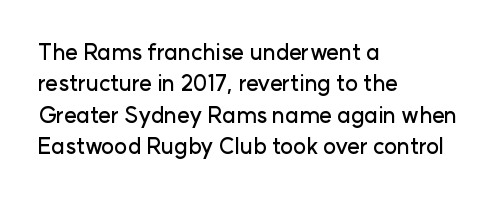
The image shows 22 px text type, upright; set left-aligned, normal line spacing (1.43x), normal letter spacing, not underlined.
